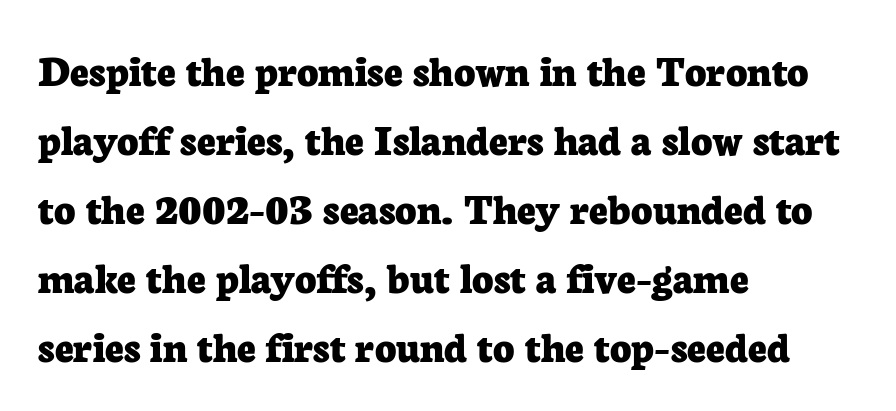
{"serif": "yes", "italic": "no", "bold": "yes", "weight": "bold", "width": "normal", "stroke_contrast": "low", "x_height": "medium", "monospaced": "no", "underline": "no", "align": "left", "line_spacing": "normal", "line_spacing_ratio": 1.5, "letter_spacing": "normal", "letter_spacing_em": 0.0, "glyph_px": 46}
